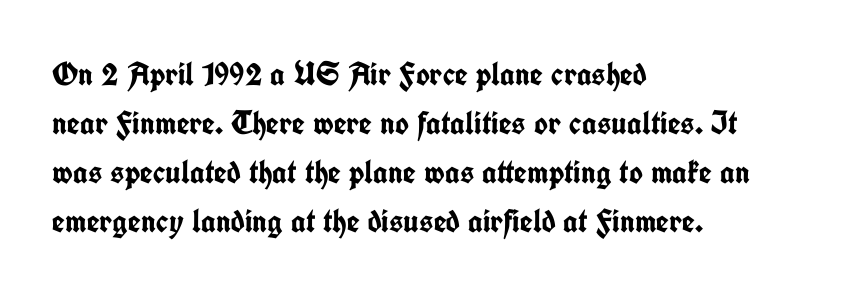
Q: Is the text bold? A: Yes.
Q: Is the text italic (slanted)? A: No, it is upright.
Q: Is the typeface a serif or a sans-serif typeface? A: Sans-serif.
Q: Is the text underlined? A: No.
Q: How is the paragraph aligned? A: Left-aligned.
Q: Is the spacing between letters normal or unusually wide? A: Normal.
Q: Is the spacing between lines tight, normal or loose? A: Normal.
Q: Width (condensed, normal, or wide)? A: Condensed.
Q: Stroke contrast? A: Low.
Q: x-height? A: Medium.
Q: Monospaced? A: No.
